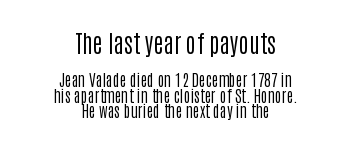
{"italic": "no", "bold": "no", "underline": "no", "align": "center", "line_spacing": "tight", "line_spacing_ratio": 0.96, "letter_spacing": "normal", "letter_spacing_em": 0.0, "larger_block": "first", "size_ratio": 1.5, "glyph_px": 24}
